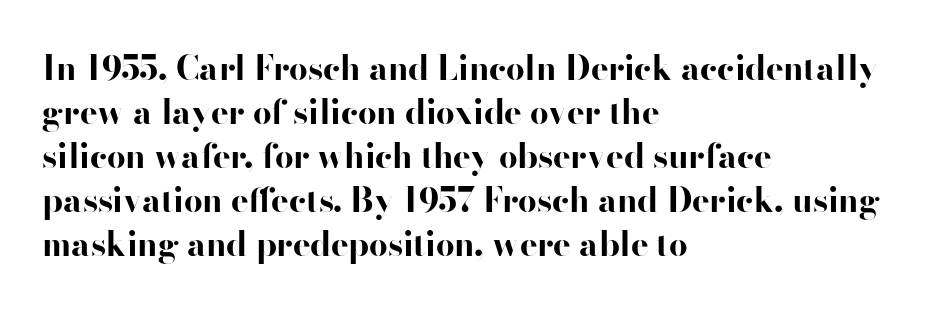
The image shows 33 px bold, wide sans-serif type, upright; set left-aligned, normal line spacing (1.33x), normal letter spacing, not underlined; high stroke contrast and a small x-height.
